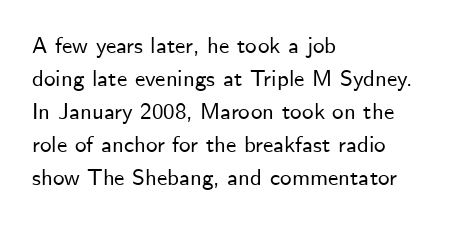
The image shows 23 px text type, upright; set left-aligned, normal line spacing (1.44x), normal letter spacing, not underlined.
